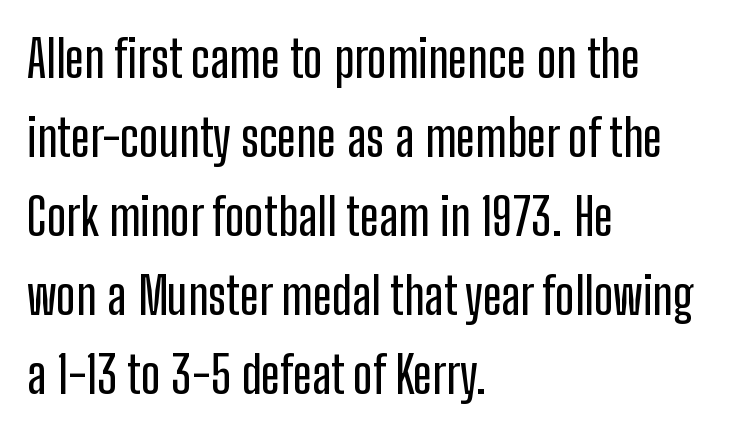
{"serif": "no", "italic": "no", "width": "condensed", "stroke_contrast": "low", "x_height": "medium", "monospaced": "no", "underline": "no", "align": "left", "line_spacing": "normal", "line_spacing_ratio": 1.55, "letter_spacing": "normal", "letter_spacing_em": 0.0, "glyph_px": 51}
